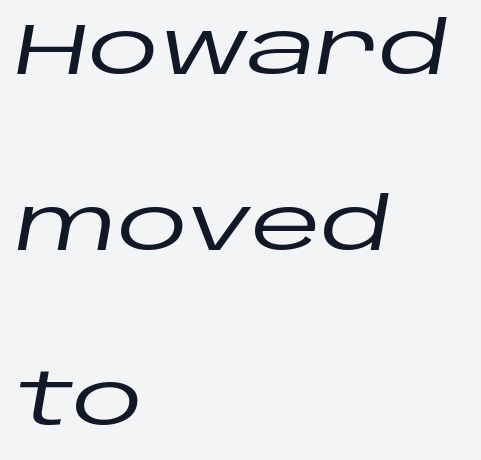
The passage shown stacks its lines with a broad gap. The passage shown is not underscored anywhere. These lines stack with their left ends in a neat column. Rendered with sloped, italic letterforms. Each letter keeps its own natural width here, so spacing adapts to shape. Standard letterfit; no display-style spreading of the glyphs.
